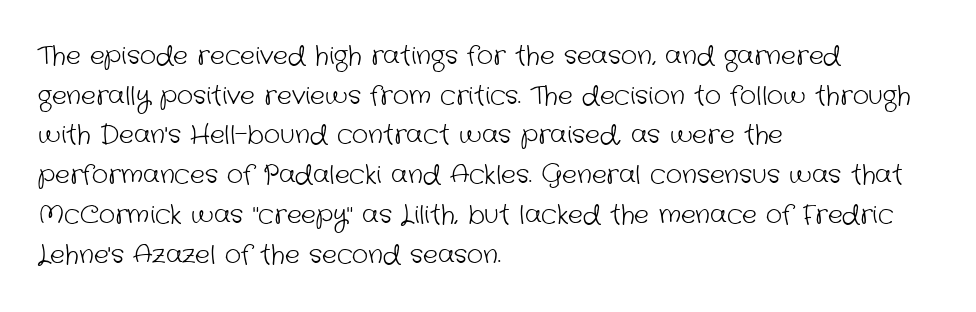
The image shows 25 px text type; set left-aligned, normal line spacing (1.59x), normal letter spacing, not underlined.
